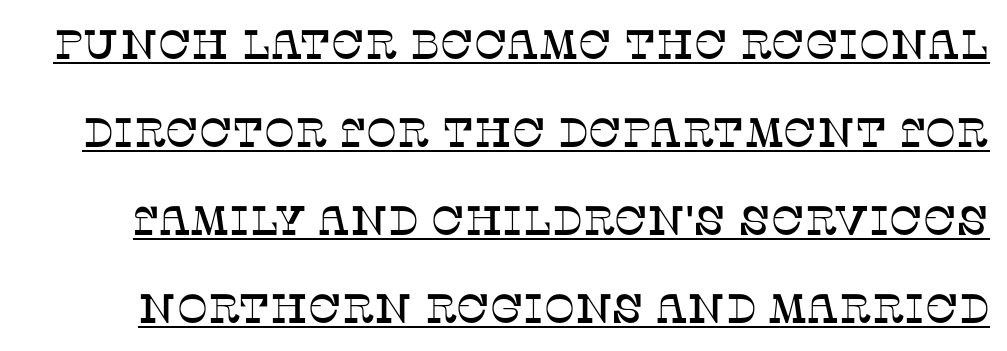
{"serif": "yes", "italic": "no", "width": "normal", "stroke_contrast": "low", "x_height": "large", "monospaced": "no", "underline": "yes", "line_spacing": "loose", "line_spacing_ratio": 2.15, "letter_spacing": "normal", "letter_spacing_em": 0.0, "glyph_px": 41}
